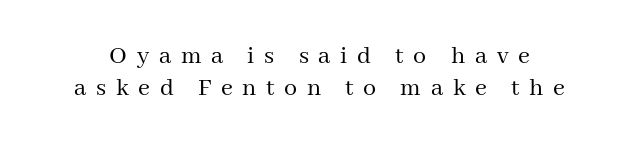
Q: Is the text bold? A: No.
Q: Is the text italic (slanted)? A: No, it is upright.
Q: Is the text underlined? A: No.
Q: Is the spacing between letters normal or unusually wide? A: Unusually wide.
